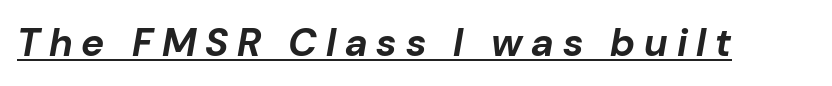
Q: Is the text bold? A: Yes.
Q: Is the text italic (slanted)? A: Yes, it leans right by about 10 degrees.
Q: Is the text underlined? A: Yes.
Q: Is the spacing between letters normal or unusually wide? A: Unusually wide.
Q: Width (condensed, normal, or wide)? A: Normal.
Q: Stroke contrast? A: Low.
Q: x-height? A: Medium.
Q: Monospaced? A: No.
